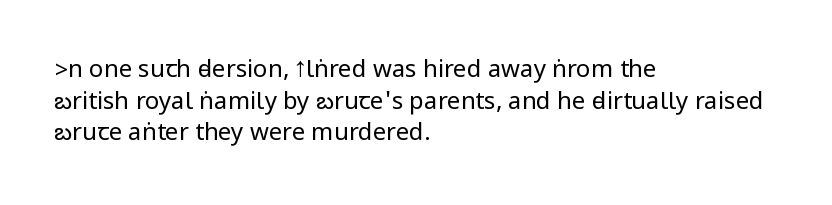
Q: Is the text bold? A: No.
Q: Is the text italic (slanted)? A: No, it is upright.
Q: Is the text underlined? A: No.
Q: How is the paragraph aligned? A: Left-aligned.
Q: Is the spacing between letters normal or unusually wide? A: Normal.
Q: Is the spacing between lines tight, normal or loose? A: Normal.
